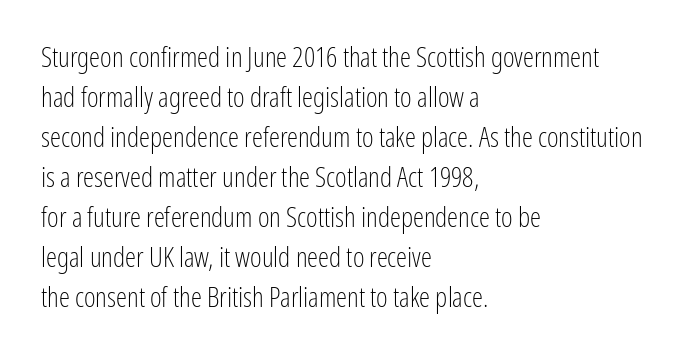
No extra ink here — the face is not bold. A typesetter would call this zero additional tracking. The specimen reads as upright at a glance. Serifs: no, the terminals of the letterforms are clean.
